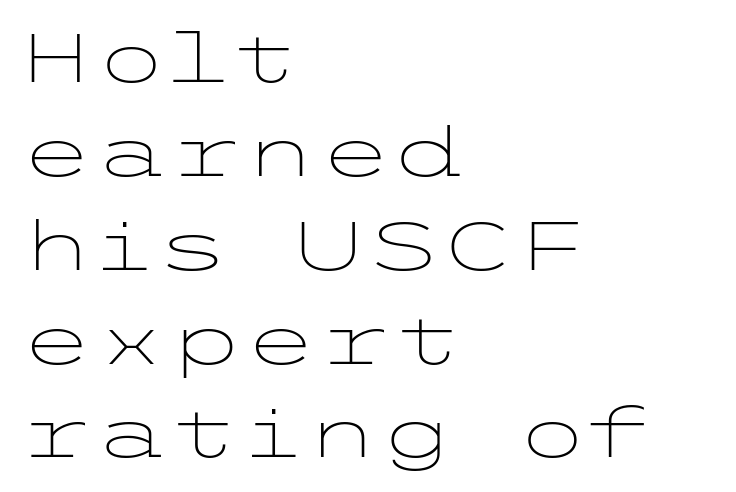
{"serif": "no", "italic": "no", "bold": "no", "weight": "light", "width": "wide", "stroke_contrast": "low", "x_height": "medium", "underline": "no", "align": "left", "line_spacing": "normal", "line_spacing_ratio": 1.38, "letter_spacing": "normal", "letter_spacing_em": 0.0, "glyph_px": 68}
